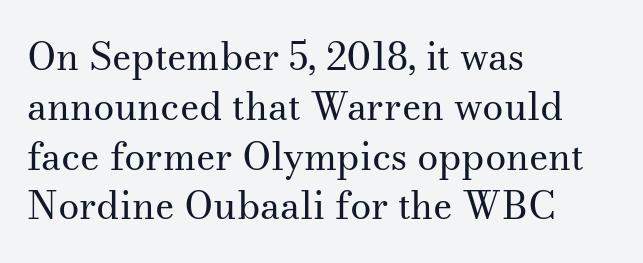
Q: Is the text bold? A: No.
Q: Is the text italic (slanted)? A: No, it is upright.
Q: Is the typeface a serif or a sans-serif typeface? A: Serif.
Q: Is the text underlined? A: No.
Q: How is the paragraph aligned? A: Left-aligned.
Q: Is the spacing between letters normal or unusually wide? A: Normal.
Q: Is the spacing between lines tight, normal or loose? A: Normal.
Q: Width (condensed, normal, or wide)? A: Normal.
Q: Stroke contrast? A: Medium.
Q: x-height? A: Small.
Q: Monospaced? A: No.
